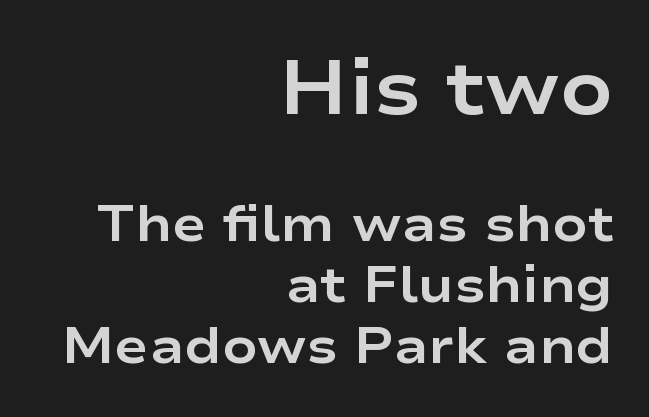
{"serif": "no", "italic": "no", "bold": "yes", "weight": "bold", "width": "wide", "stroke_contrast": "low", "x_height": "medium", "monospaced": "no", "underline": "no", "align": "right", "line_spacing_ratio": 1.19, "letter_spacing": "normal", "letter_spacing_em": 0.0, "larger_block": "first", "size_ratio": 1.51, "glyph_px": 77}
